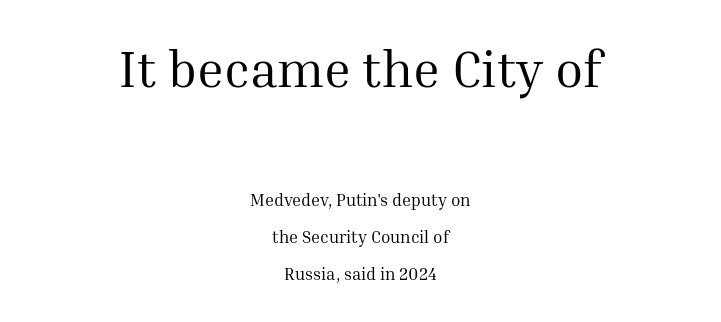
The image shows 51 px regular-weight serif type, upright; set centered, loose line spacing (2.18x), normal letter spacing, not underlined; the first (top) block is 3.0x larger; medium stroke contrast and a medium x-height.
